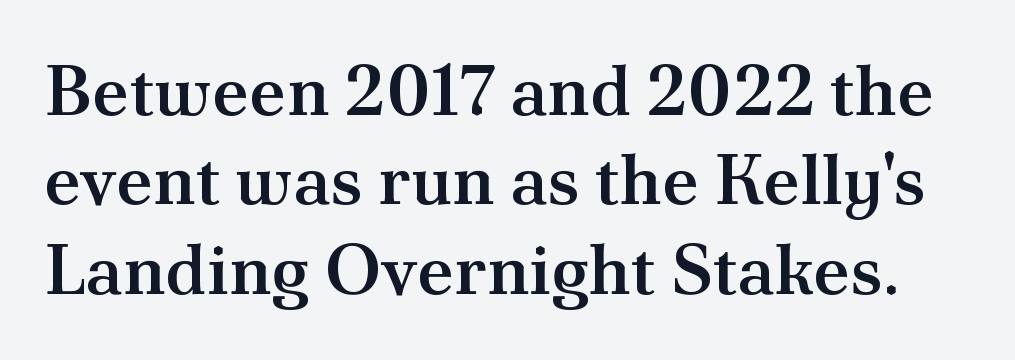
Q: Is the text bold? A: Semi-bold.
Q: Is the text italic (slanted)? A: No, it is upright.
Q: Is the typeface a serif or a sans-serif typeface? A: Serif.
Q: Is the text underlined? A: No.
Q: Is the spacing between letters normal or unusually wide? A: Normal.
Q: Is the spacing between lines tight, normal or loose? A: Normal.
Q: Width (condensed, normal, or wide)? A: Normal.
Q: Stroke contrast? A: Medium.
Q: x-height? A: Small.
Q: Monospaced? A: No.
